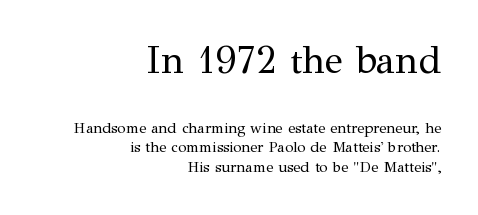
This rendering uses right alignment, leaving the left contour irregular. Here the glyphs are tracked normally, forming tight word shapes. A typesetter would mark this as roman, not italic. The rendering shrinks the type as you move from the upper chunk to the lower. Is this a heavy cut? Hardly; it is regular or lighter.
